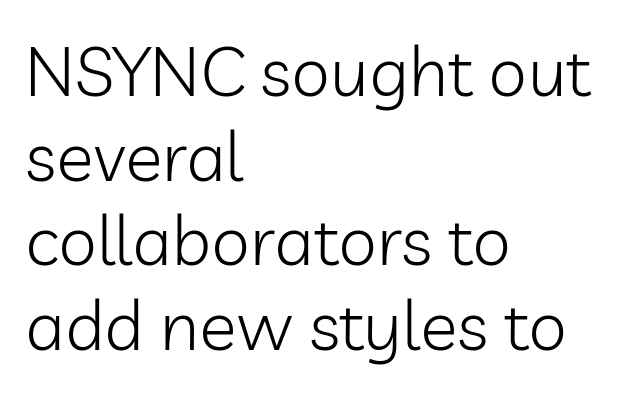
Q: Is the text bold? A: No.
Q: Is the text italic (slanted)? A: No, it is upright.
Q: Is the typeface a serif or a sans-serif typeface? A: Sans-serif.
Q: Is the text underlined? A: No.
Q: How is the paragraph aligned? A: Left-aligned.
Q: Is the spacing between letters normal or unusually wide? A: Normal.
Q: Width (condensed, normal, or wide)? A: Normal.
Q: Stroke contrast? A: Low.
Q: x-height? A: Medium.
Q: Monospaced? A: No.
